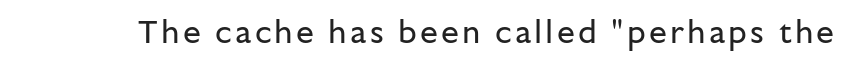
The image shows 32 px regular-weight sans-serif type, upright; set not underlined; low stroke contrast and a medium x-height.
